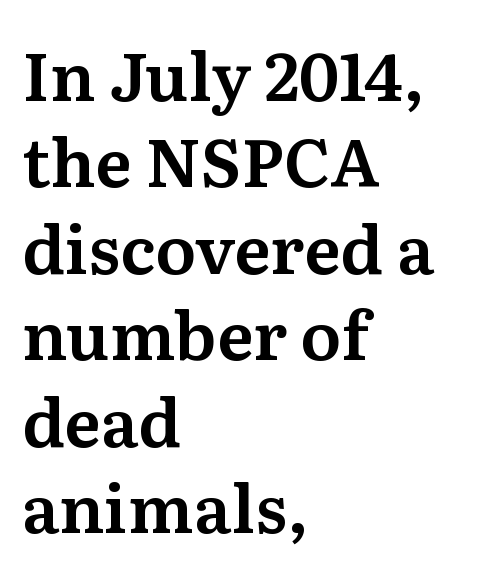
Short and long lines alike share a common starting point at left. Varying glyph widths throughout — classic text-font behaviour. Is this a sans? No — the strokes have serifs. No extra tracking has been applied to these lines. Lines of text with bare space underneath. These lines sit exactly where default settings would place them.
